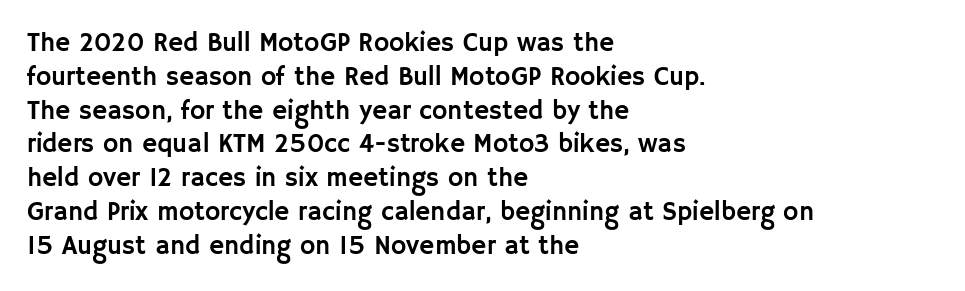
The image shows 26 px text type, upright; set left-aligned, normal line spacing (1.3x), normal letter spacing, not underlined.
